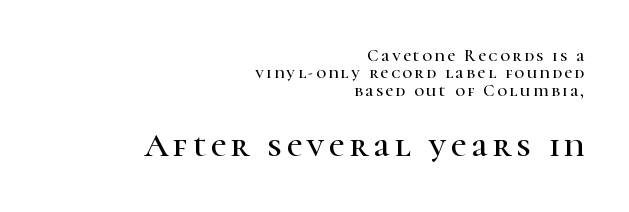
The image shows 34 px serif type, upright; set right-aligned, tight line spacing (1.02x), not underlined; the second (bottom) block is 2.0x larger; high stroke contrast and a medium x-height.
